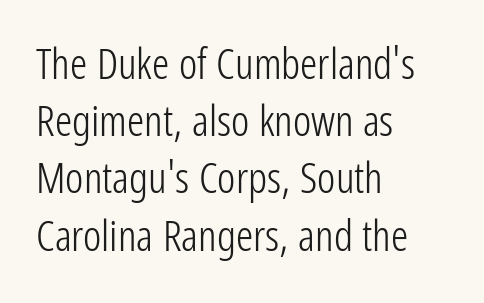
{"serif": "no", "italic": "no", "bold": "no", "weight": "light", "width": "condensed", "stroke_contrast": "low", "x_height": "medium", "monospaced": "no", "underline": "no", "align": "left", "line_spacing": "normal", "line_spacing_ratio": 1.33, "letter_spacing": "normal", "letter_spacing_em": 0.0, "glyph_px": 43}
